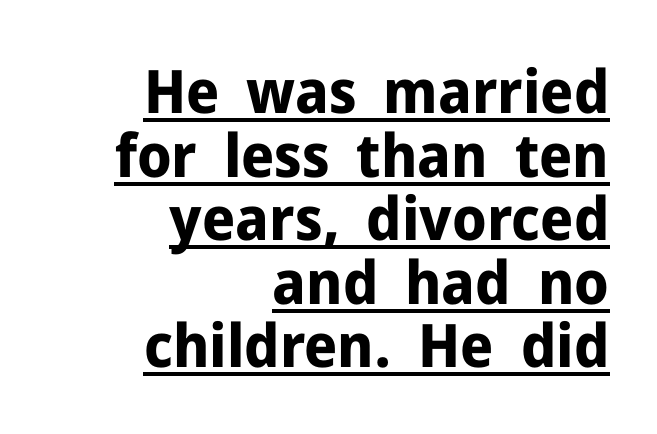
The sample's only ornament is a line tracing under the words. Italic: no, the glyphs are upright roman. The rendering shows plain stroke endings on the letterforms — a sans-serif design. Inter-character spacing is left at the font's built-in metrics. These lines carry a lot of weight — the face is fully bold. Horizontal bands of white between lines are thin slivers.
